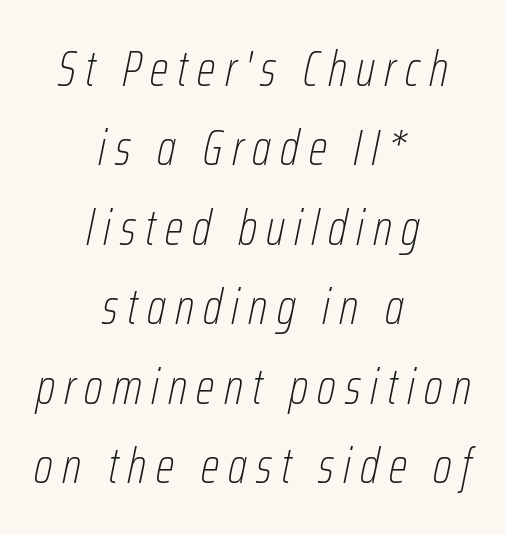
{"italic": "yes", "lean": "right", "slant_degrees": 12, "bold": "no", "weight": "thin", "width": "condensed", "stroke_contrast": "low", "x_height": "medium", "monospaced": "no", "underline": "no", "align": "center", "line_spacing": "normal", "line_spacing_ratio": 1.62, "glyph_px": 49}
